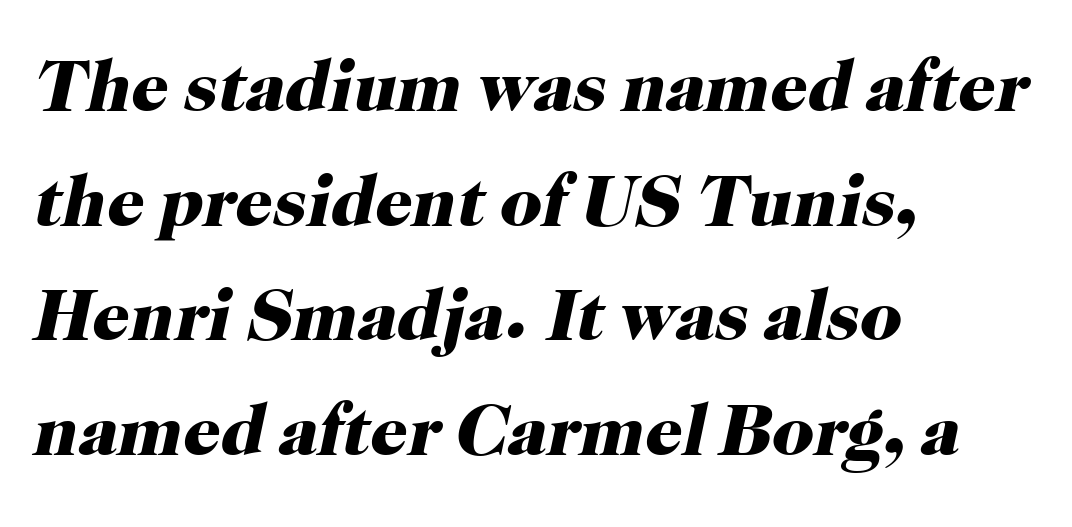
The image shows 73 px heavy serif type, italic (leaning right); set left-aligned, normal line spacing (1.57x), normal letter spacing, not underlined; high stroke contrast and a medium x-height.
